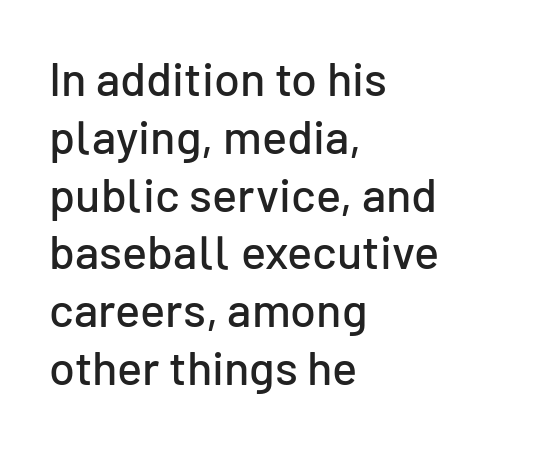
These lines are rendered in a variable-pitch font. The baseline area is clear. These lines are set flush left with a ragged right edge. No italicization has been applied; the sample stays upright.
